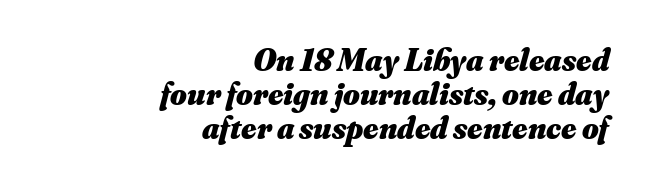
The image shows 32 px heavy type, italic (leaning right); set right-aligned, tight line spacing (1.07x), normal letter spacing, not underlined; medium stroke contrast and a small x-height.
